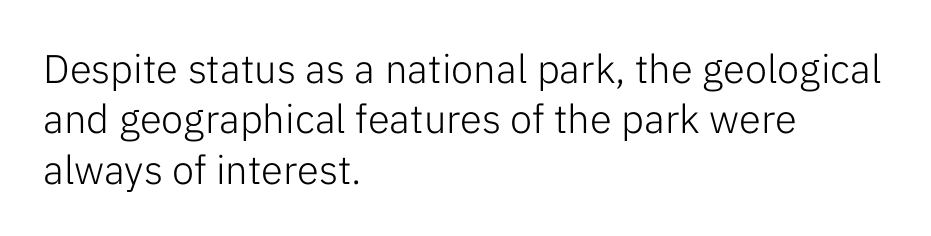
{"serif": "no", "italic": "no", "bold": "no", "weight": "light", "width": "normal", "stroke_contrast": "low", "x_height": "medium", "monospaced": "no", "underline": "no", "align": "left", "line_spacing": "normal", "line_spacing_ratio": 1.26, "letter_spacing": "normal", "letter_spacing_em": 0.0, "glyph_px": 40}
